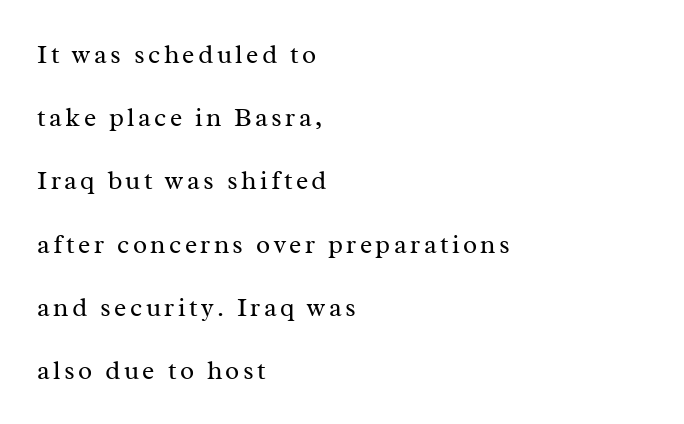
The cut favours lightness, reaching ordinary text weight at its darkest. Rendered with straight, roman letterforms. Whoever set this chose breathing room over compactness in the vertical rhythm. The lines in this sample share a left origin and differ only in where they stop. Underlining? Definitely not there.
